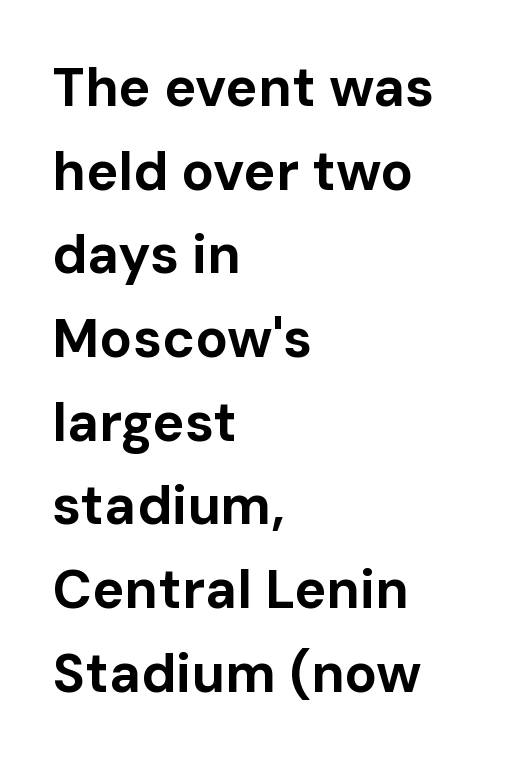
The image shows 54 px bold sans-serif type, upright; set left-aligned, normal line spacing (1.55x), normal letter spacing, not underlined; low stroke contrast and a medium x-height.
